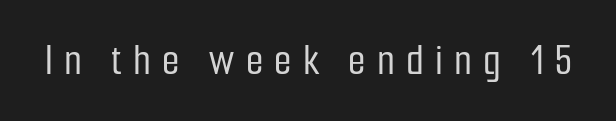
The image shows 45 px condensed sans-serif type, upright; set unusually wide letter spacing (+0.25 em), not underlined; low stroke contrast and a medium x-height.
